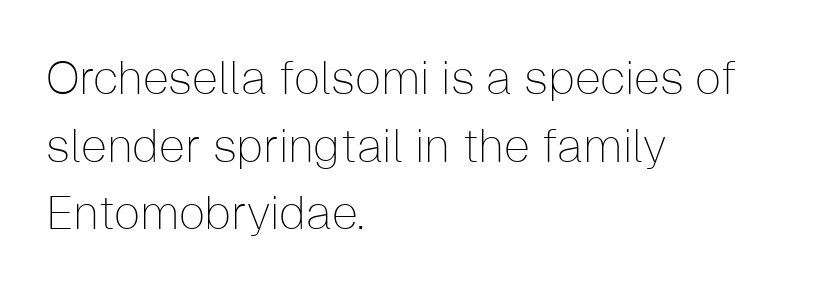
Q: Is the text bold? A: No.
Q: Is the text italic (slanted)? A: No, it is upright.
Q: Is the typeface a serif or a sans-serif typeface? A: Sans-serif.
Q: Is the text underlined? A: No.
Q: How is the paragraph aligned? A: Left-aligned.
Q: Is the spacing between letters normal or unusually wide? A: Normal.
Q: Is the spacing between lines tight, normal or loose? A: Normal.
Q: Width (condensed, normal, or wide)? A: Normal.
Q: Stroke contrast? A: Low.
Q: x-height? A: Medium.
Q: Monospaced? A: No.
